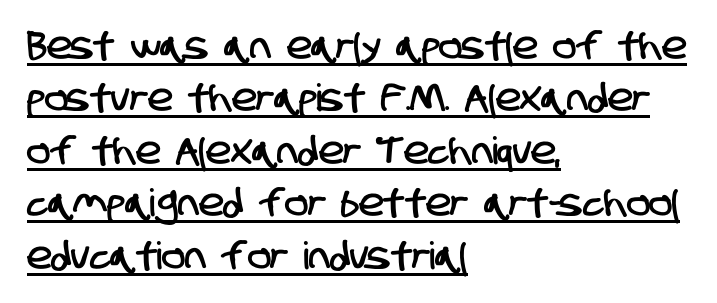
Q: Is the typeface a serif or a sans-serif typeface? A: Sans-serif.
Q: Is the text underlined? A: Yes.
Q: How is the paragraph aligned? A: Left-aligned.
Q: Is the spacing between letters normal or unusually wide? A: Normal.
Q: Is the spacing between lines tight, normal or loose? A: Normal.
Q: Width (condensed, normal, or wide)? A: Condensed.
Q: Stroke contrast? A: Low.
Q: x-height? A: Large.
Q: Monospaced? A: No.
